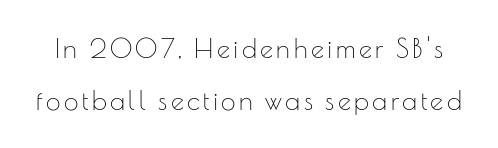
In terms of leading, this rendering errs on the spacious side. Rendered with straight, roman letterforms. The font is comparable to plain body text, perhaps lighter. Honestly, there is no underline to notice here at all.
